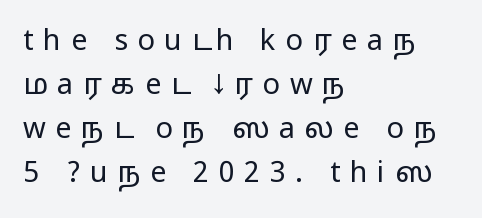
Visually the block forms a straight wall on the left and a jagged coastline on the right. The rendering uses natural spacing where letterforms have individual widths. The leading is moderate, giving the passage an even texture. How are the letters spaced? Widely, with obvious added tracking.
